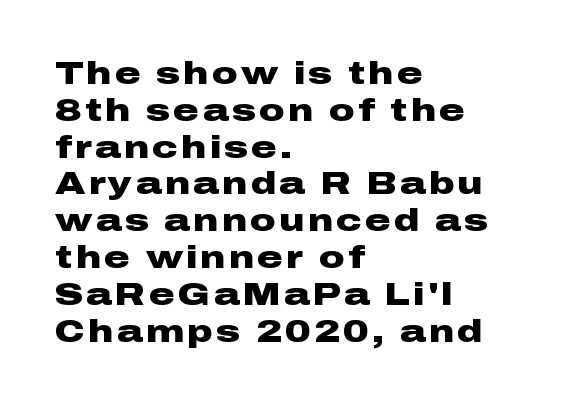
You could not count columns in this text — the font is proportionally spaced. Typesetter's note: full bold, strokes at maximum text heaviness. Vertical strokes here are truly vertical. Short and long lines alike share a common starting point at left. The text was rendered using a sans face with plain stroke endings.
